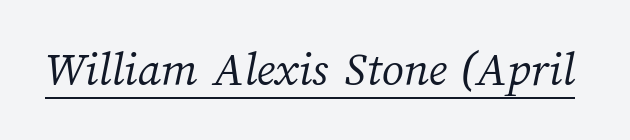
Q: Is the text bold? A: No.
Q: Is the text underlined? A: Yes.
Q: Is the spacing between letters normal or unusually wide? A: Normal.
Q: Width (condensed, normal, or wide)? A: Normal.
Q: Stroke contrast? A: Medium.
Q: x-height? A: Medium.
Q: Monospaced? A: No.
